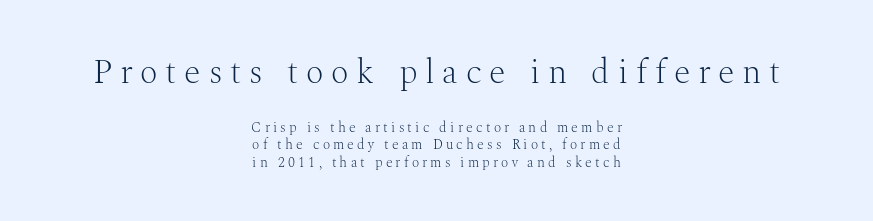
The image shows 34 px light serif type, upright; set centered, normal line spacing (1.25x), unusually wide letter spacing (+0.23 em), not underlined; the first (top) block is 2.43x larger; medium stroke contrast and a medium x-height.
